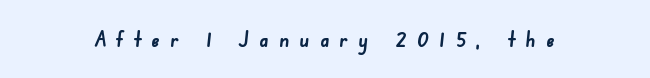
The image shows 21 px bold type; set unusually wide letter spacing (+0.5 em), not underlined.
